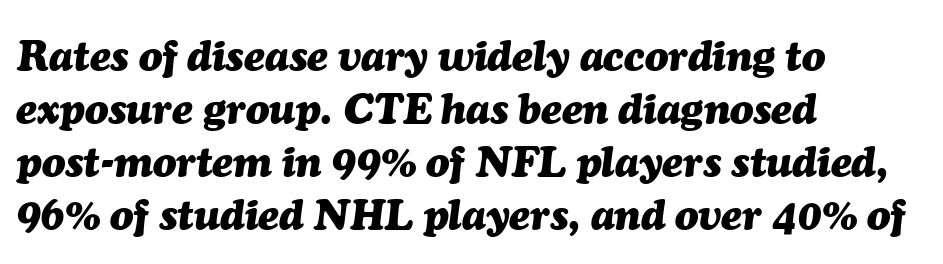
If you drew a ruler down the left edge, every line would touch it. Spacing verdict: proportional, widths tailored to each character. Caption: bold face, heavy strokes. The whole block is typeset with a tilt.
